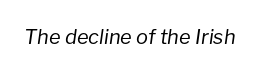
Type without underlining. This rendering leaves character spacing at its baseline value. Each stroke keeps to a modest, everyday thickness or less. There's an unmistakable incline to the writing here.
